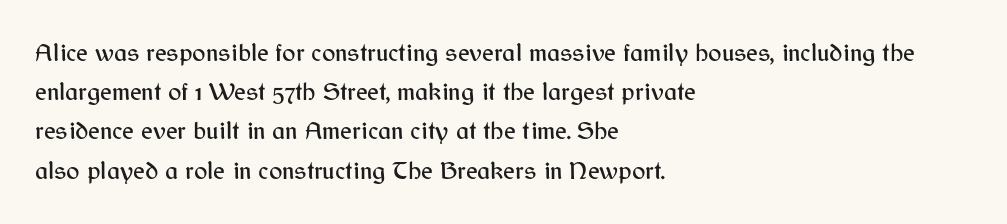
{"italic": "no", "underline": "no", "align": "left", "line_spacing": "normal", "line_spacing_ratio": 1.57, "letter_spacing": "normal", "letter_spacing_em": 0.0, "glyph_px": 25}
